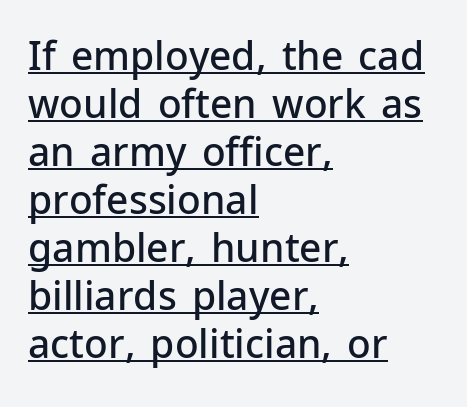
The image shows 39 px semibold sans-serif type, upright; set left-aligned, line spacing 1.23x, normal letter spacing, underlined; low stroke contrast and a medium x-height.
